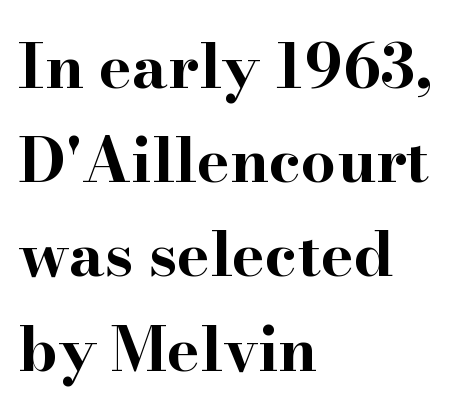
Q: Is the text bold? A: Yes.
Q: Is the text italic (slanted)? A: No, it is upright.
Q: Is the typeface a serif or a sans-serif typeface? A: Serif.
Q: Is the text underlined? A: No.
Q: How is the paragraph aligned? A: Left-aligned.
Q: Is the spacing between letters normal or unusually wide? A: Normal.
Q: Is the spacing between lines tight, normal or loose? A: Normal.
Q: Width (condensed, normal, or wide)? A: Wide.
Q: Stroke contrast? A: High.
Q: x-height? A: Small.
Q: Monospaced? A: No.
